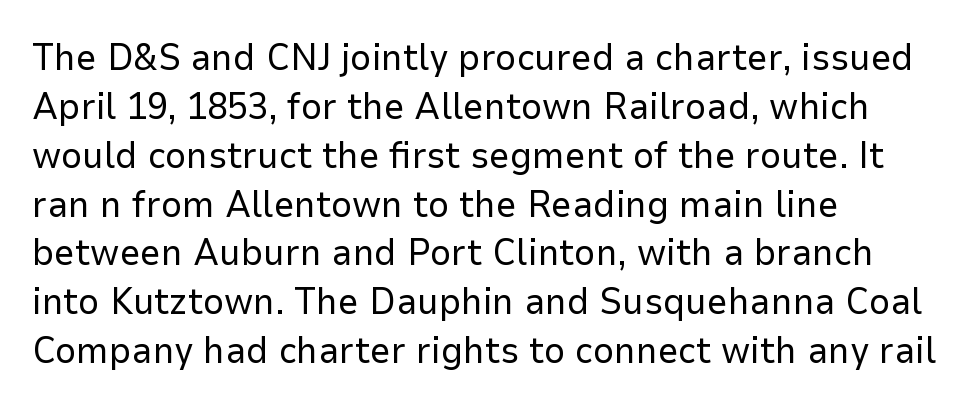
Q: Is the text bold? A: No.
Q: Is the text italic (slanted)? A: No, it is upright.
Q: Is the typeface a serif or a sans-serif typeface? A: Sans-serif.
Q: Is the text underlined? A: No.
Q: How is the paragraph aligned? A: Left-aligned.
Q: Is the spacing between letters normal or unusually wide? A: Normal.
Q: Is the spacing between lines tight, normal or loose? A: Normal.
Q: Width (condensed, normal, or wide)? A: Normal.
Q: Stroke contrast? A: Low.
Q: x-height? A: Medium.
Q: Monospaced? A: No.
